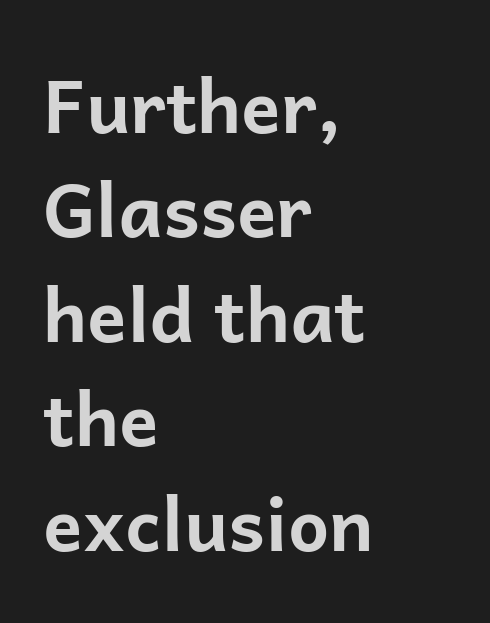
The image shows 73 px bold sans-serif type, upright; set left-aligned, normal line spacing (1.43x), normal letter spacing, not underlined; low stroke contrast and a medium x-height.
